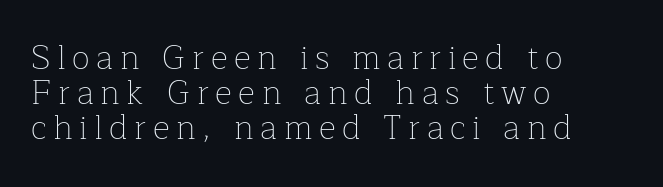
Q: Is the text bold? A: No.
Q: Is the text italic (slanted)? A: No, it is upright.
Q: Is the typeface a serif or a sans-serif typeface? A: Serif.
Q: Is the text underlined? A: No.
Q: How is the paragraph aligned? A: Left-aligned.
Q: Is the spacing between letters normal or unusually wide? A: Unusually wide.
Q: Is the spacing between lines tight, normal or loose? A: Tight.
Q: Width (condensed, normal, or wide)? A: Normal.
Q: Stroke contrast? A: Low.
Q: x-height? A: Medium.
Q: Monospaced? A: No.
